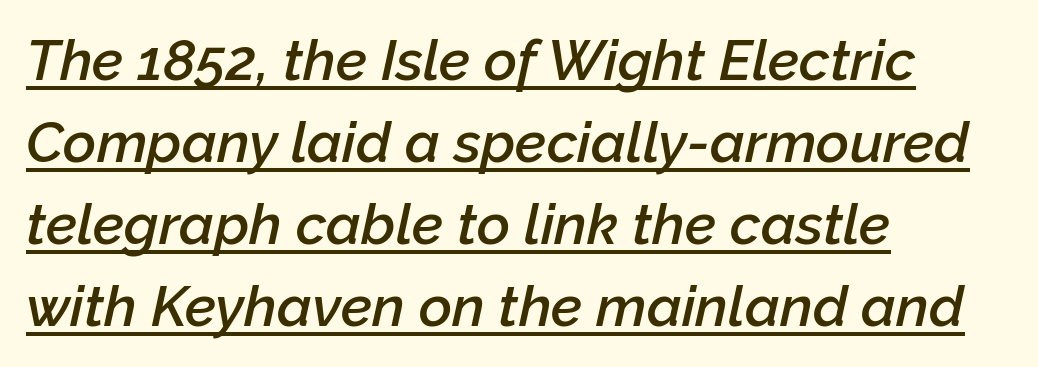
The image shows 57 px semibold type, italic (leaning right); set left-aligned, normal line spacing (1.44x), normal letter spacing, underlined; low stroke contrast and a medium x-height.
